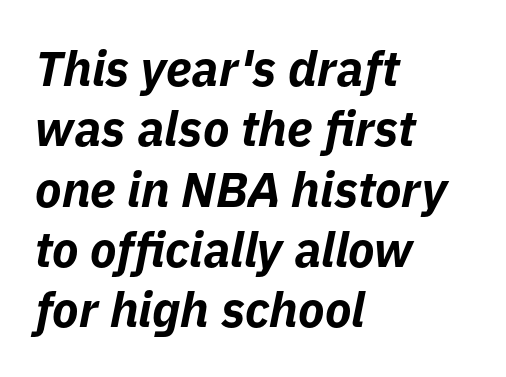
The image shows 49 px bold type, italic (leaning right); set left-aligned, line spacing 1.23x, normal letter spacing, not underlined; low stroke contrast and a medium x-height.
